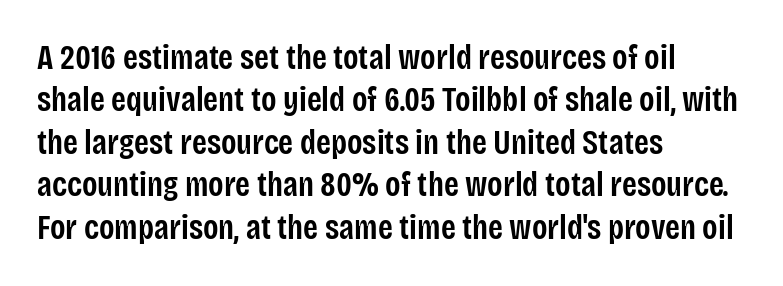
Q: Is the text bold? A: Semi-bold.
Q: Is the text italic (slanted)? A: No, it is upright.
Q: Is the typeface a serif or a sans-serif typeface? A: Sans-serif.
Q: Is the text underlined? A: No.
Q: How is the paragraph aligned? A: Left-aligned.
Q: Is the spacing between letters normal or unusually wide? A: Normal.
Q: Is the spacing between lines tight, normal or loose? A: Normal.
Q: Width (condensed, normal, or wide)? A: Condensed.
Q: Stroke contrast? A: Low.
Q: x-height? A: Large.
Q: Monospaced? A: No.
